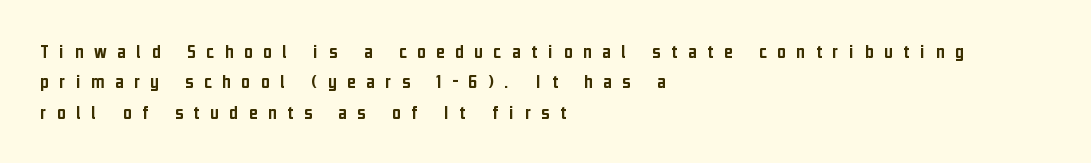
The image shows 21 px text type, upright; set left-aligned, normal line spacing (1.45x), unusually wide letter spacing (+0.5 em), not underlined.
